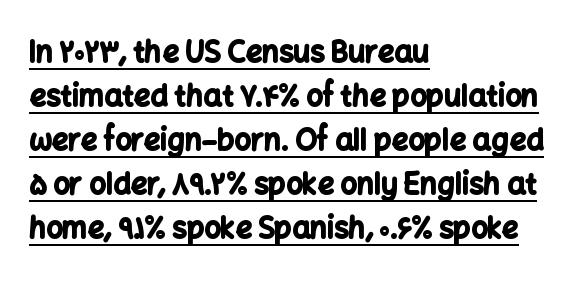
Q: Is the text bold? A: Yes.
Q: Is the text italic (slanted)? A: No, it is upright.
Q: Is the typeface a serif or a sans-serif typeface? A: Sans-serif.
Q: Is the text underlined? A: Yes.
Q: How is the paragraph aligned? A: Left-aligned.
Q: Is the spacing between letters normal or unusually wide? A: Normal.
Q: Is the spacing between lines tight, normal or loose? A: Normal.
Q: Width (condensed, normal, or wide)? A: Normal.
Q: Stroke contrast? A: Low.
Q: x-height? A: Medium.
Q: Monospaced? A: No.
